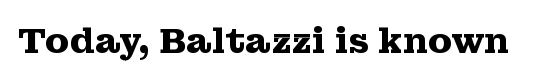
Q: Is the text bold? A: Yes.
Q: Is the text italic (slanted)? A: No, it is upright.
Q: Is the typeface a serif or a sans-serif typeface? A: Serif.
Q: Is the text underlined? A: No.
Q: Is the spacing between letters normal or unusually wide? A: Normal.
Q: Width (condensed, normal, or wide)? A: Wide.
Q: Stroke contrast? A: Medium.
Q: x-height? A: Medium.
Q: Monospaced? A: No.
